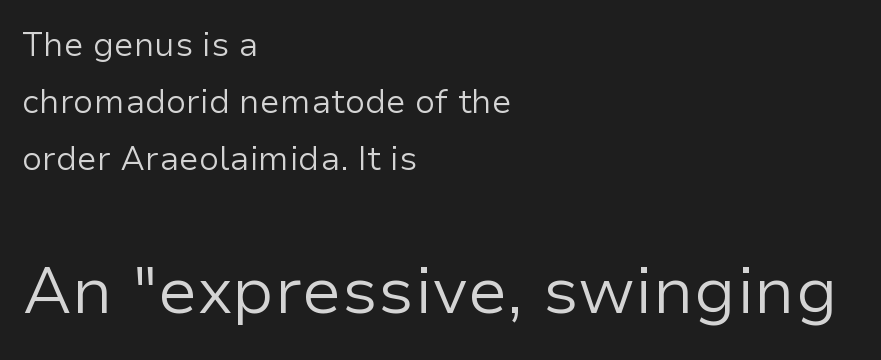
The image shows 66 px regular-weight sans-serif type, upright; set left-aligned, line spacing 1.73x, normal letter spacing, not underlined; the second (bottom) block is 2.0x larger; low stroke contrast and a medium x-height.
